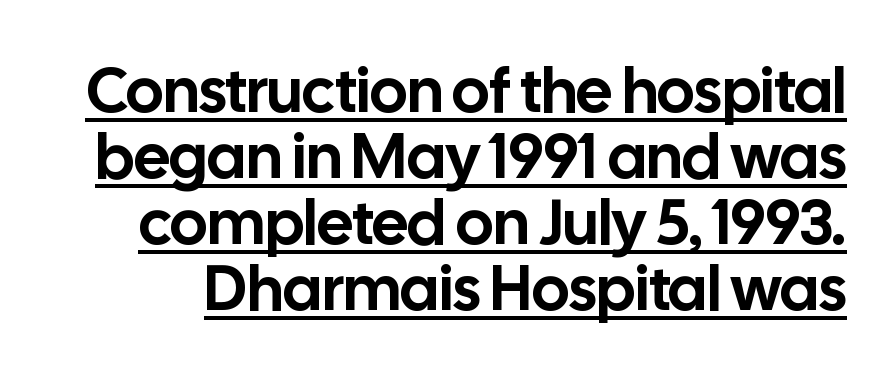
Q: Is the text italic (slanted)? A: No, it is upright.
Q: Is the typeface a serif or a sans-serif typeface? A: Sans-serif.
Q: Is the text underlined? A: Yes.
Q: Is the spacing between letters normal or unusually wide? A: Normal.
Q: Is the spacing between lines tight, normal or loose? A: Tight.
Q: Width (condensed, normal, or wide)? A: Normal.
Q: Stroke contrast? A: Low.
Q: x-height? A: Medium.
Q: Monospaced? A: No.
